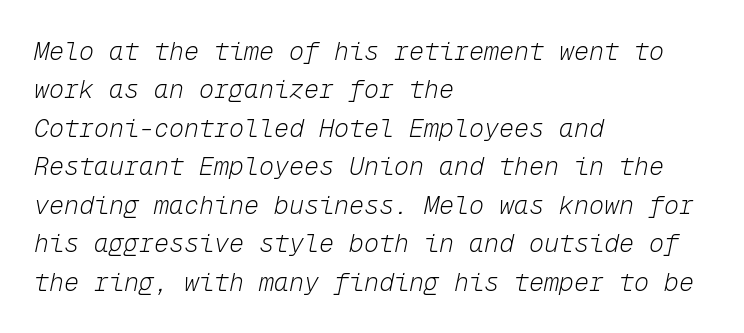
Characters follow at the spacing the type designer built in. The ragged edge is on the right, which tells us the setting is flush left. Beneath every word, the page is bare. Leading matches the norm, producing a regular column. Is the type slanted? Yes — the strokes lean at a clear angle. Weight class: somewhere from thin through regular.
